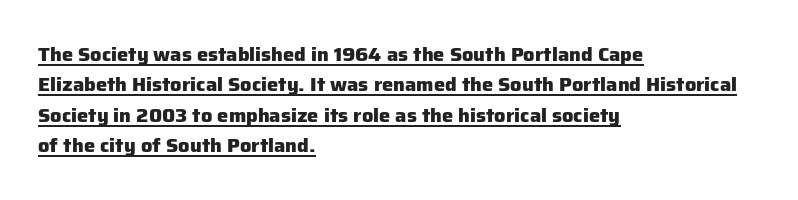
The lines are quadded left. The line-height multiplier appears to be the usual default. Every stem runs plumb, perpendicular to the baseline. The passage shown has conventional tracking throughout.
